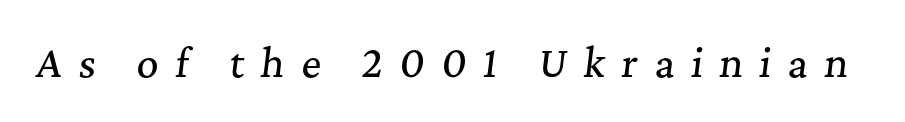
A typesetter would label this face a serif. You could not count columns in this text — the font is proportionally spaced. The face used here is rendered with a markedly widened letterfit. In terms of posture, this sample is oblique.
